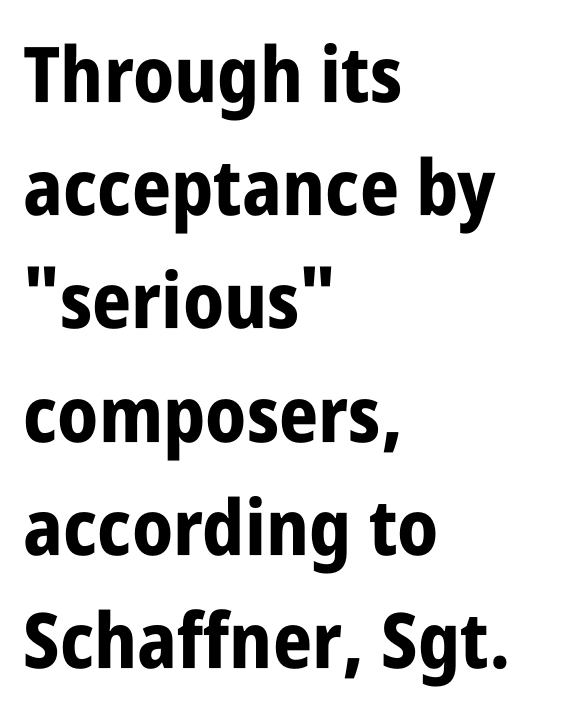
Each word holds together tightly as a unit, with standard inter-letter gaps. You'd pick this weight for a headline — it's a proper bold. Each letter keeps its own natural width here, so spacing adapts to shape. Glance below the letters and you will spot only blank space.
